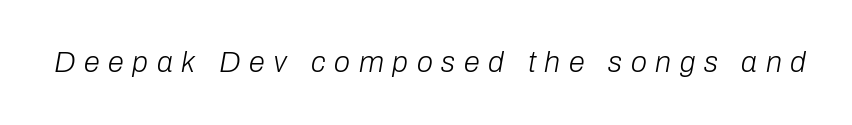
{"italic": "yes", "lean": "right", "slant_degrees": 10, "bold": "no", "weight": "light", "width": "normal", "stroke_contrast": "low", "x_height": "medium", "monospaced": "no", "underline": "no", "letter_spacing": "wide", "letter_spacing_em": 0.3, "glyph_px": 29}
